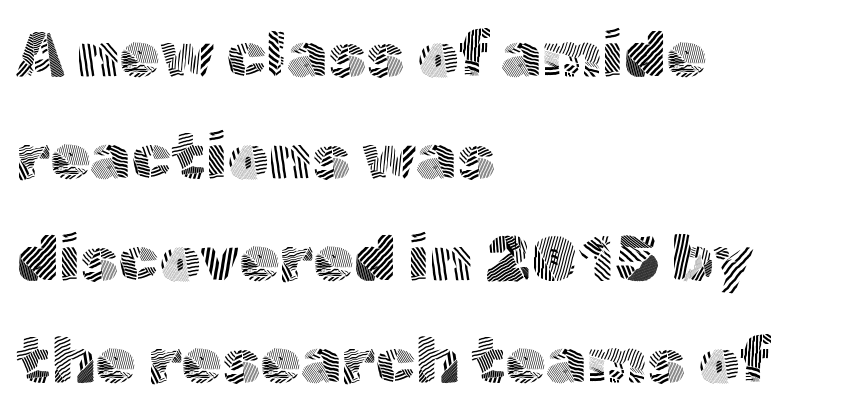
{"serif": "no", "italic": "no", "bold": "no", "weight": "light", "width": "normal", "x_height": "medium", "monospaced": "no", "underline": "no", "align": "left", "line_spacing": "normal", "line_spacing_ratio": 1.57, "letter_spacing": "normal", "letter_spacing_em": 0.0, "glyph_px": 65}
